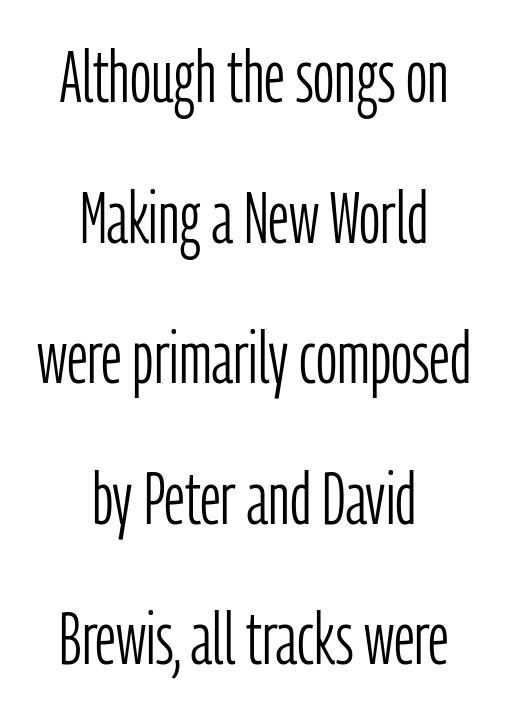
Each new line begins a long way beneath the previous one. Horizontal alignment here is central, giving a formal, balanced look. Posture: vertical. Is the letter spacing exaggerated? No — it looks like the ordinary default.
